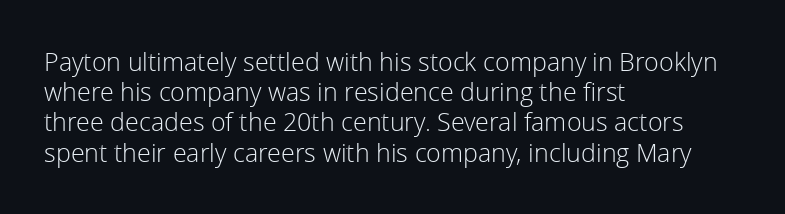
{"italic": "no", "bold": "no", "underline": "no", "align": "left", "line_spacing_ratio": 1.21, "letter_spacing": "normal", "letter_spacing_em": 0.0, "glyph_px": 25}
